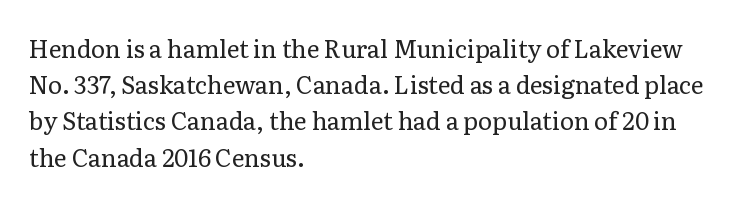
Q: Is the text bold? A: No.
Q: Is the text italic (slanted)? A: No, it is upright.
Q: Is the text underlined? A: No.
Q: How is the paragraph aligned? A: Left-aligned.
Q: Is the spacing between letters normal or unusually wide? A: Normal.
Q: Is the spacing between lines tight, normal or loose? A: Normal.
